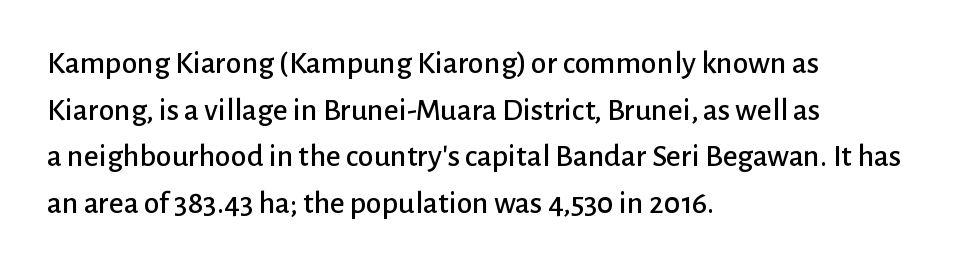
{"serif": "no", "italic": "no", "width": "normal", "stroke_contrast": "low", "x_height": "medium", "monospaced": "no", "underline": "no", "align": "left", "line_spacing": "normal", "line_spacing_ratio": 1.46, "letter_spacing": "normal", "letter_spacing_em": 0.0, "glyph_px": 32}
